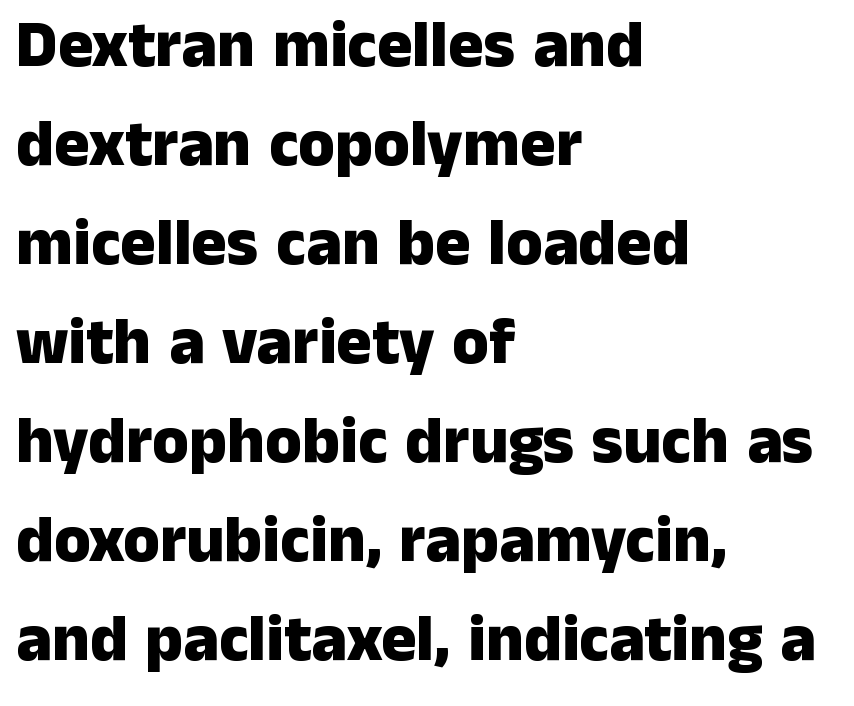
Q: Is the text bold? A: Yes.
Q: Is the text italic (slanted)? A: No, it is upright.
Q: Is the typeface a serif or a sans-serif typeface? A: Sans-serif.
Q: Is the text underlined? A: No.
Q: How is the paragraph aligned? A: Left-aligned.
Q: Is the spacing between letters normal or unusually wide? A: Normal.
Q: Is the spacing between lines tight, normal or loose? A: Normal.
Q: Width (condensed, normal, or wide)? A: Normal.
Q: Stroke contrast? A: Low.
Q: x-height? A: Medium.
Q: Monospaced? A: No.
